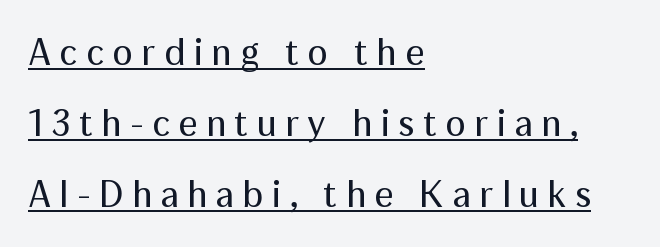
Q: Is the text bold? A: No.
Q: Is the text italic (slanted)? A: No, it is upright.
Q: Is the typeface a serif or a sans-serif typeface? A: Sans-serif.
Q: Is the text underlined? A: Yes.
Q: How is the paragraph aligned? A: Left-aligned.
Q: Is the spacing between letters normal or unusually wide? A: Unusually wide.
Q: Width (condensed, normal, or wide)? A: Normal.
Q: Stroke contrast? A: Medium.
Q: x-height? A: Medium.
Q: Monospaced? A: No.
